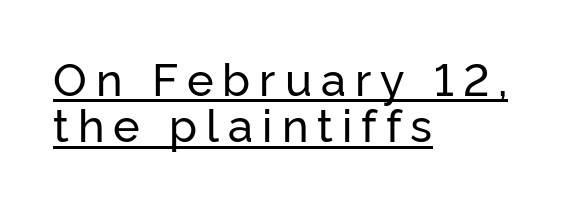
Q: Is the text italic (slanted)? A: No, it is upright.
Q: Is the typeface a serif or a sans-serif typeface? A: Sans-serif.
Q: Is the text underlined? A: Yes.
Q: How is the paragraph aligned? A: Left-aligned.
Q: Is the spacing between letters normal or unusually wide? A: Unusually wide.
Q: Is the spacing between lines tight, normal or loose? A: Tight.
Q: Width (condensed, normal, or wide)? A: Normal.
Q: Stroke contrast? A: Low.
Q: x-height? A: Medium.
Q: Monospaced? A: No.
